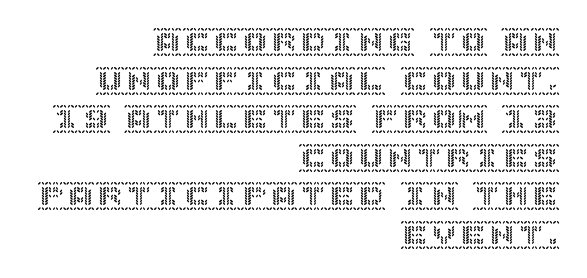
The glyphs are unaccompanied by any horizontal stroke below them. This rendering uses right alignment, leaving the left contour irregular. The vertical gap from one line to the next is medium. This sample uses plain, unmodified letter spacing. The lettering stays uniformly vertical, giving the passage a roman look.
